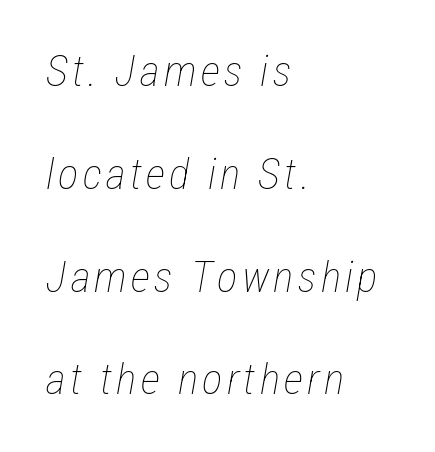
{"italic": "yes", "lean": "right", "slant_degrees": 12, "bold": "no", "weight": "thin", "width": "condensed", "stroke_contrast": "low", "x_height": "medium", "monospaced": "no", "underline": "no", "align": "left", "line_spacing": "loose", "line_spacing_ratio": 2.39, "glyph_px": 43}
